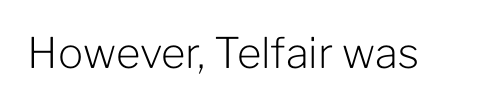
The image shows 42 px light sans-serif type, upright; set normal letter spacing, not underlined; low stroke contrast and a medium x-height.
